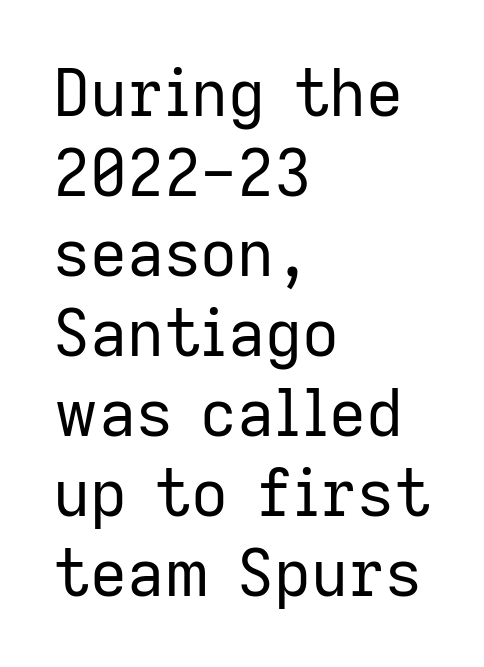
The image shows 64 px regular-weight sans-serif type, upright; set left-aligned, normal line spacing (1.25x), normal letter spacing, not underlined; low stroke contrast and a medium x-height.
